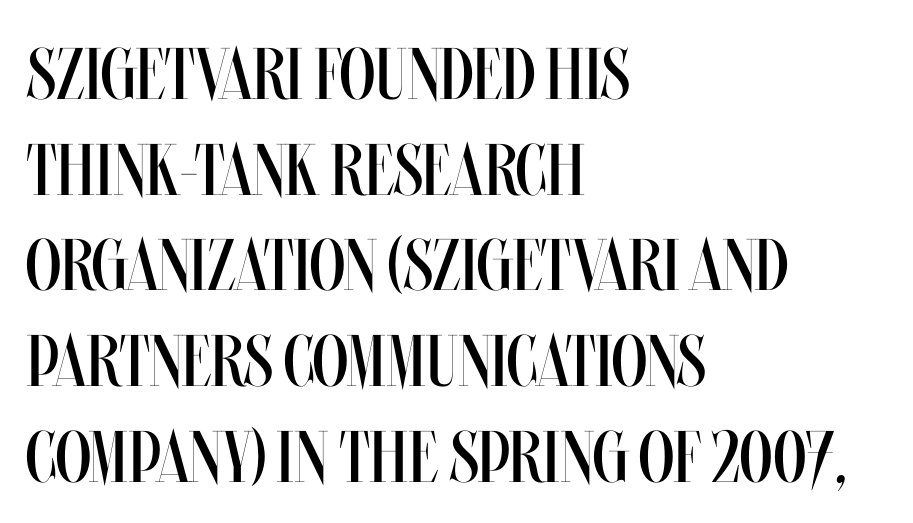
Does the copy run flush right? No — it runs flush left. The face used here is rendered with its standard letterfit. The passage shown is not underscored anywhere. The strokes carry an ordinary text weight at most. Here the designer chose a conventional face with non-uniform glyph widths.
